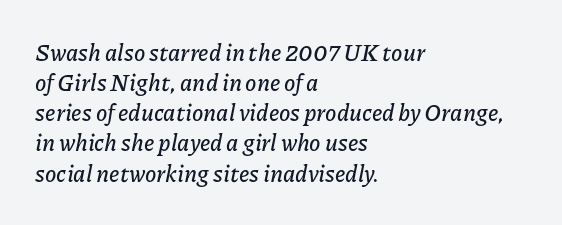
The image shows 23 px text type, italic (leaning right); set left-aligned, normal line spacing (1.31x), normal letter spacing, not underlined.
